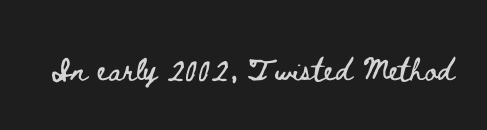
A typesetter would call this proportional, since set widths differ per character. Clear beneath every line of the passage. The face used here is rendered with its standard letterfit.
